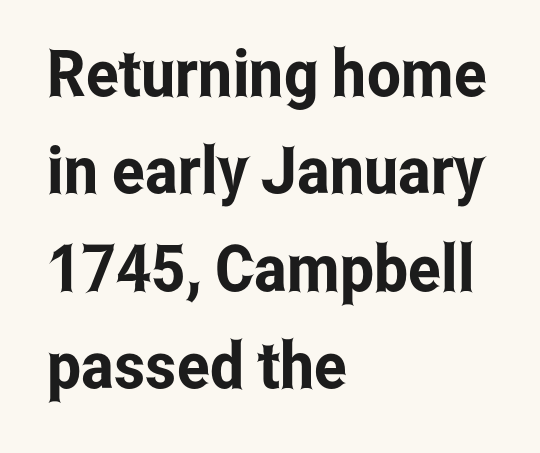
The letters carry no serifs — their stems end cleanly without finishing strokes. The lettering holds an erect, upright posture throughout. Tracking here is standard; glyphs follow each other at the usual distance. Bare-footed words on every line. How would I describe the line gaps? Plain and ordinary. Alignment: flush left.
